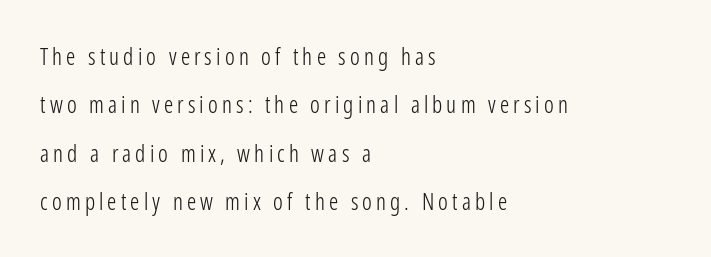
The block of text is sparse from top to bottom, with ample space between rows. Where is the straight margin? On the left. No word sits above an underline. These glyphs show unthickened strokes, regular width or finer. The letters stand upright; this is a roman face.
